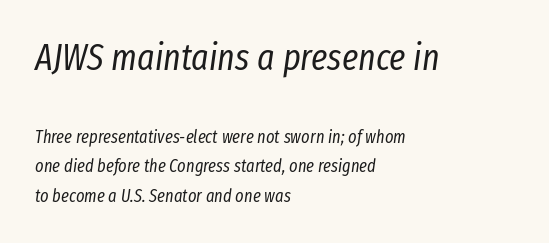
Q: Is the text bold? A: No.
Q: Is the text italic (slanted)? A: Yes, it leans right by about 8 degrees.
Q: Is the text underlined? A: No.
Q: How is the paragraph aligned? A: Left-aligned.
Q: Is the spacing between letters normal or unusually wide? A: Normal.
Q: Is the spacing between lines tight, normal or loose? A: Normal.
Q: Which block of text is set in a larger size, the first (top) or the second (bottom)? A: The first (top) one.
Q: Width (condensed, normal, or wide)? A: Condensed.
Q: Stroke contrast? A: Low.
Q: x-height? A: Medium.
Q: Monospaced? A: No.
